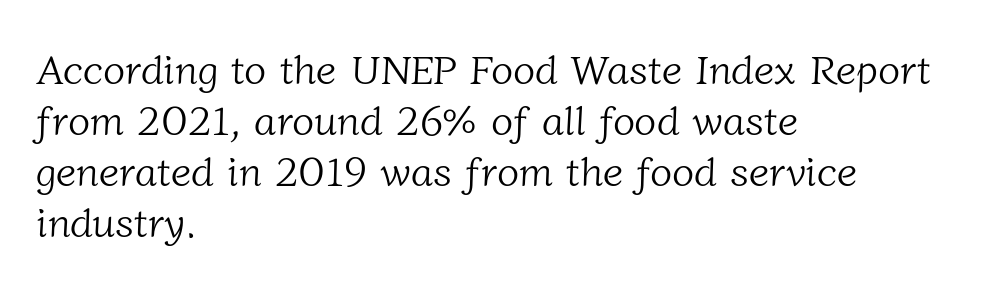
Q: Is the text bold? A: No.
Q: Is the typeface a serif or a sans-serif typeface? A: Serif.
Q: Is the text underlined? A: No.
Q: How is the paragraph aligned? A: Left-aligned.
Q: Is the spacing between letters normal or unusually wide? A: Normal.
Q: Width (condensed, normal, or wide)? A: Normal.
Q: Stroke contrast? A: Low.
Q: x-height? A: Medium.
Q: Monospaced? A: No.
